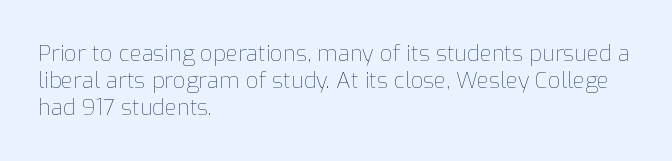
{"italic": "no", "bold": "no", "underline": "no", "align": "left", "line_spacing_ratio": 1.22, "letter_spacing": "normal", "letter_spacing_em": 0.0, "glyph_px": 22}
